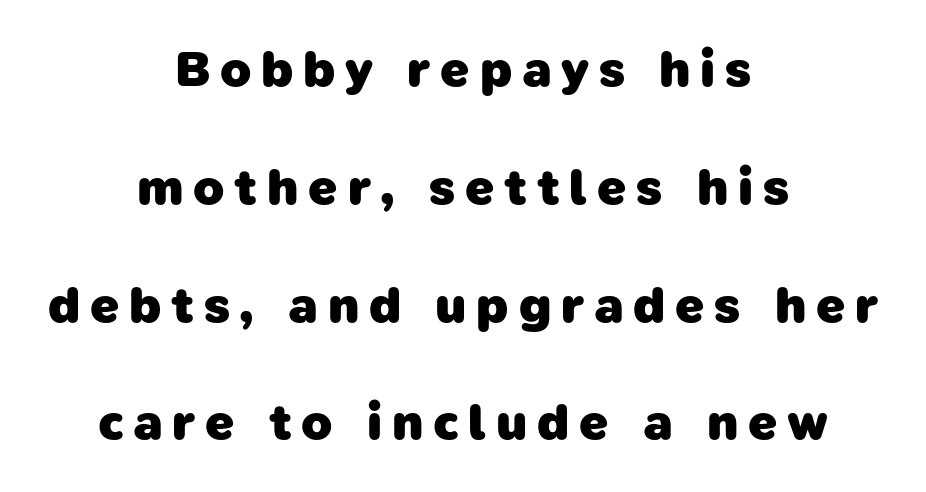
{"serif": "no", "bold": "yes", "weight": "heavy", "width": "normal", "stroke_contrast": "low", "x_height": "medium", "monospaced": "no", "underline": "no", "align": "center", "line_spacing": "loose", "line_spacing_ratio": 2.31, "glyph_px": 51}
